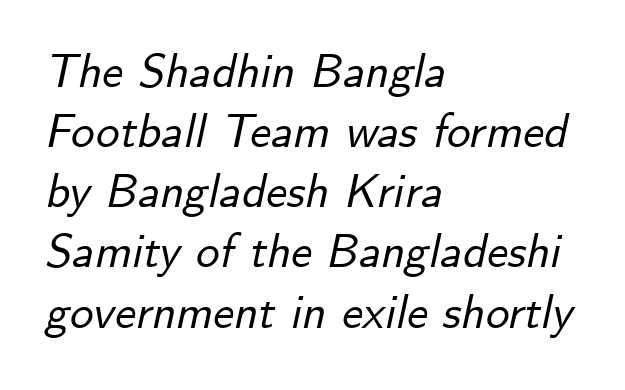
Baseline-to-baseline distance is the conventional proportion of letter height. Inter-character spacing is left at the font's built-in metrics. Varying glyph widths throughout — classic text-font behaviour. Decoration check: the copy has no underline.
